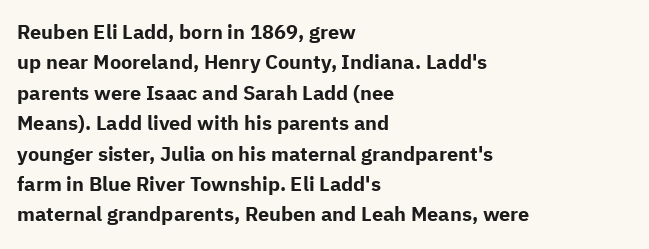
{"italic": "no", "bold": "yes", "underline": "no", "align": "left", "line_spacing": "normal", "line_spacing_ratio": 1.52, "letter_spacing": "normal", "letter_spacing_em": 0.0, "glyph_px": 20}
